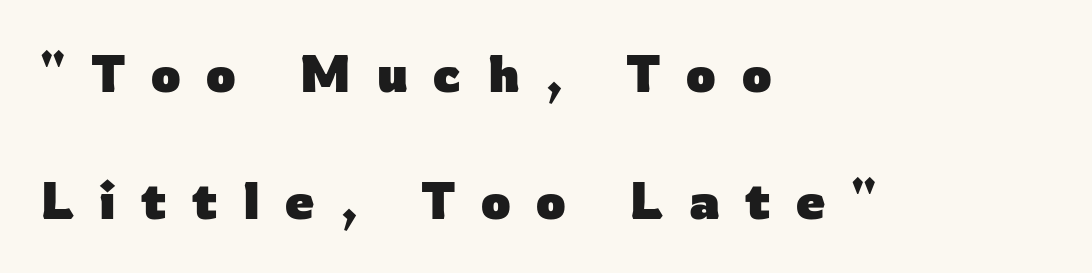
{"serif": "no", "italic": "no", "bold": "yes", "weight": "heavy", "width": "normal", "stroke_contrast": "low", "x_height": "medium", "monospaced": "no", "underline": "no", "align": "left", "line_spacing": "loose", "line_spacing_ratio": 2.45, "letter_spacing": "wide", "letter_spacing_em": 0.49, "glyph_px": 52}
